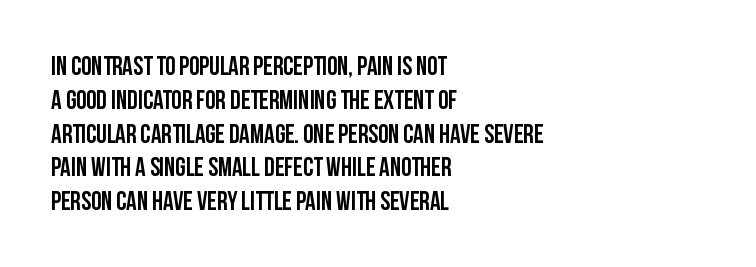
Q: Is the text italic (slanted)? A: No, it is upright.
Q: Is the text underlined? A: No.
Q: How is the paragraph aligned? A: Left-aligned.
Q: Is the spacing between letters normal or unusually wide? A: Normal.
Q: Is the spacing between lines tight, normal or loose? A: Normal.
